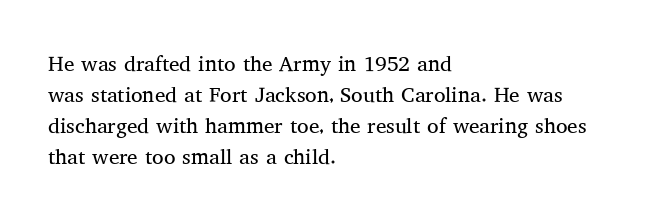
If you drew a line through each stem, it would be perfectly vertical. Leftover space on each line is placed entirely after the last word. The vertical gap from one line to the next is medium. The specimen omits any rule beneath the text block's lines.
